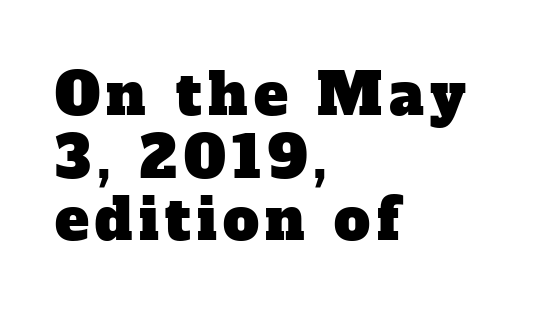
The image shows 57 px serif type; set left-aligned, tight line spacing (1.1x), not underlined; low stroke contrast and a medium x-height.
